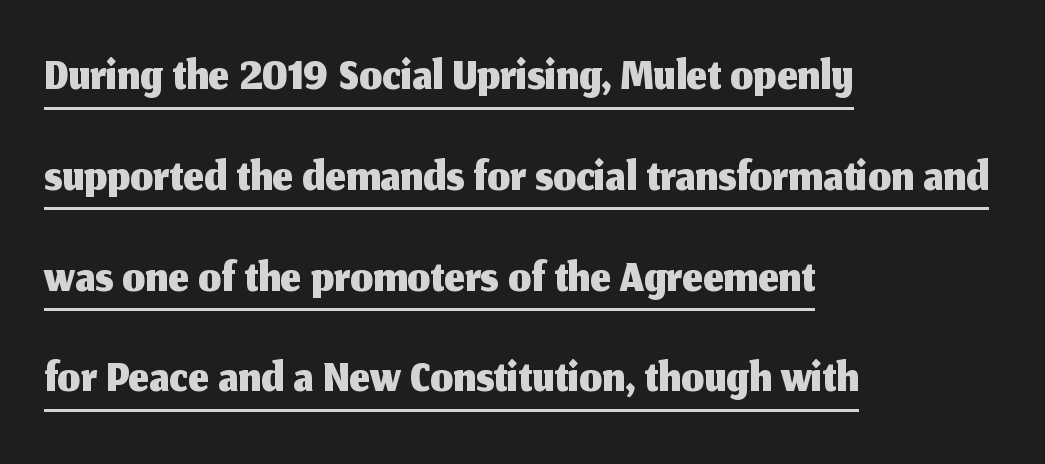
These characters rest on top of a visible drawn line. Horizontal bands of white between lines are of average thickness. Grotesque or geometric, the face here clearly has no serifs. The specimen reads as upright at a glance.
